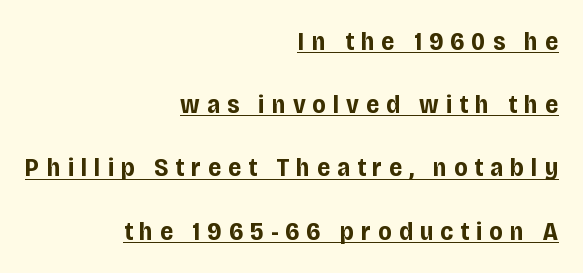
{"italic": "no", "bold": "yes", "underline": "yes", "align": "right", "line_spacing": "loose", "line_spacing_ratio": 2.43, "letter_spacing": "wide", "letter_spacing_em": 0.27, "glyph_px": 26}
